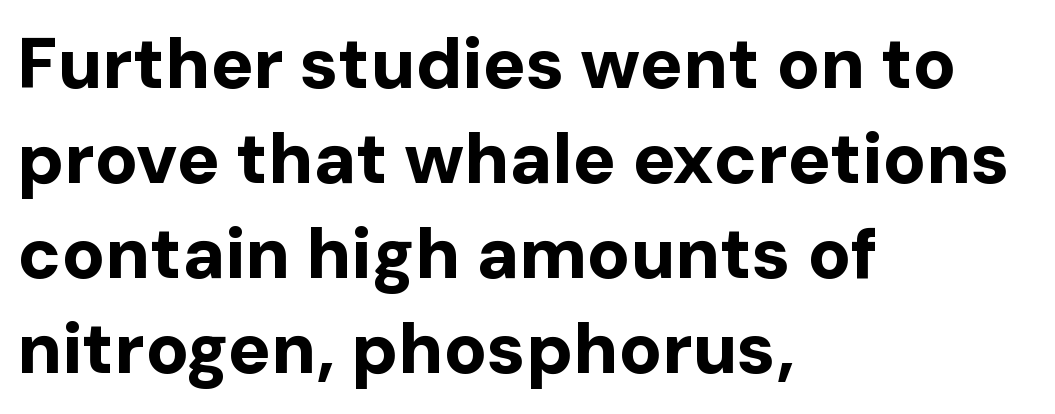
Nobody drew a line under any word here. Leftover space on each line is placed entirely after the last word. A sans-serif font was chosen for this passage. Summary of vertical rhythm: regular, with standard interline spacing.
